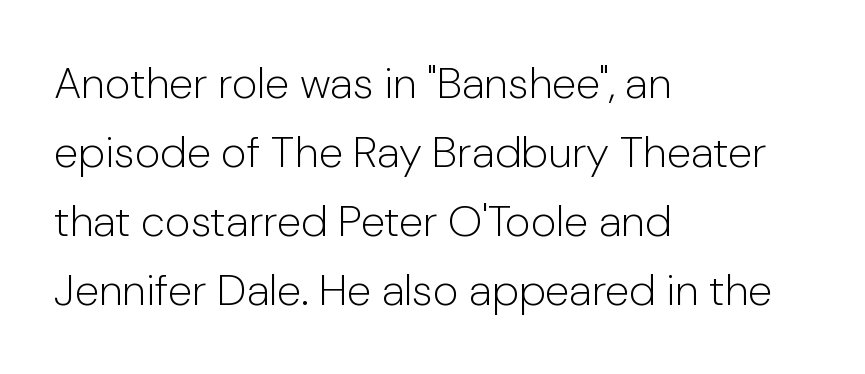
{"serif": "no", "italic": "no", "bold": "no", "weight": "light", "width": "normal", "stroke_contrast": "low", "x_height": "medium", "monospaced": "no", "underline": "no", "align": "left", "line_spacing": "normal", "line_spacing_ratio": 1.57, "letter_spacing": "normal", "letter_spacing_em": 0.0, "glyph_px": 44}
